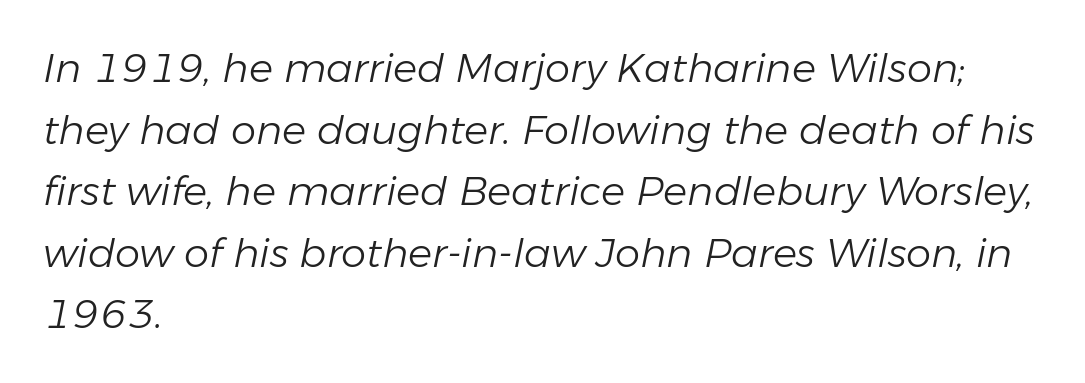
The image shows 40 px light type, italic (leaning right); set left-aligned, normal line spacing (1.54x), normal letter spacing, not underlined; low stroke contrast and a medium x-height.
